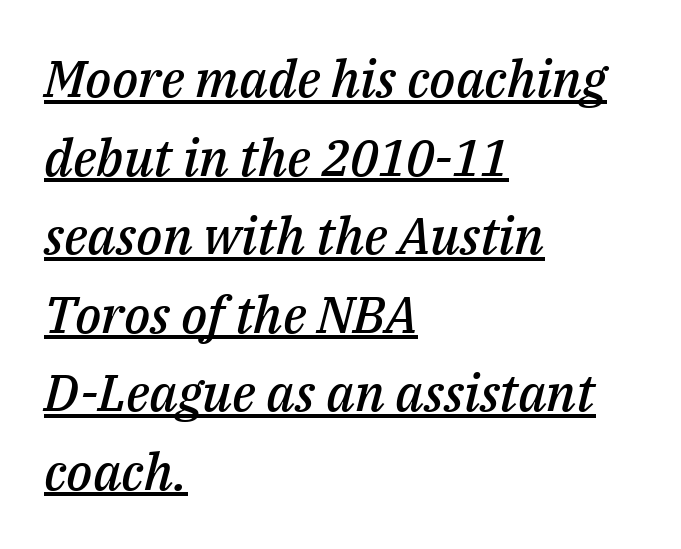
{"italic": "yes", "lean": "right", "slant_degrees": 14, "bold": "semi", "weight": "semibold", "width": "normal", "stroke_contrast": "medium", "x_height": "medium", "monospaced": "no", "underline": "yes", "align": "left", "line_spacing": "normal", "line_spacing_ratio": 1.54, "letter_spacing": "normal", "letter_spacing_em": 0.0, "glyph_px": 51}
